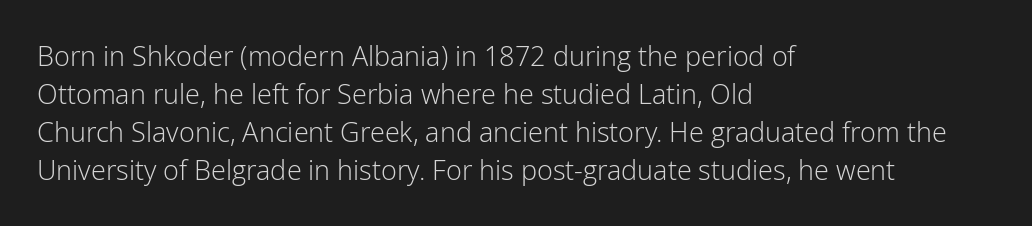
The designer left line spacing at the default. A classic flush-left, rag-right setting is used for this passage. The font sits on the lighter half of the weight spectrum, regular included. The letters stand straight up with perfectly vertical stems. No word sits above an underline.
